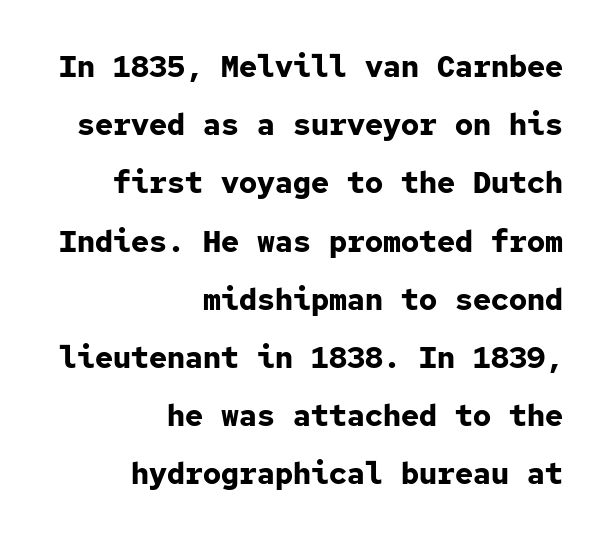
Q: Is the text bold? A: Yes.
Q: Is the text italic (slanted)? A: No, it is upright.
Q: Is the typeface a serif or a sans-serif typeface? A: Sans-serif.
Q: Is the text underlined? A: No.
Q: How is the paragraph aligned? A: Right-aligned.
Q: Is the spacing between letters normal or unusually wide? A: Normal.
Q: Is the spacing between lines tight, normal or loose? A: Loose.
Q: Width (condensed, normal, or wide)? A: Normal.
Q: Stroke contrast? A: Low.
Q: x-height? A: Medium.
Q: Monospaced? A: Yes.
